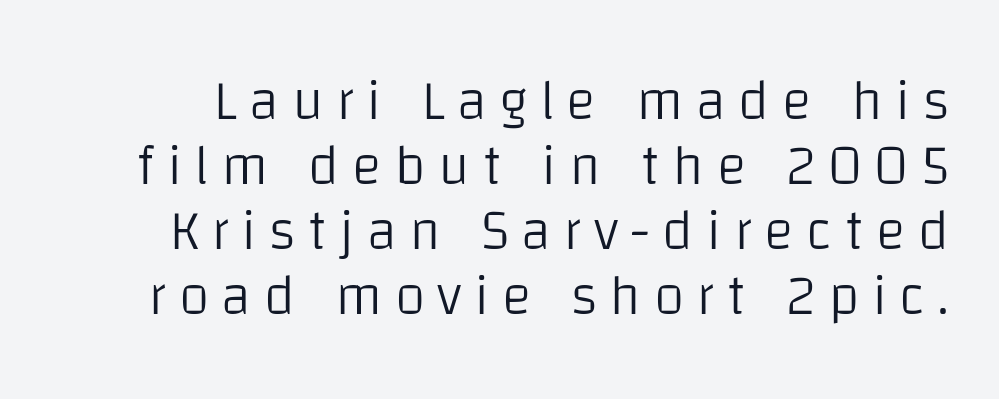
The image shows 56 px light sans-serif type, upright; set line spacing 1.16x, unusually wide letter spacing (+0.22 em), not underlined; low stroke contrast and a large x-height.
